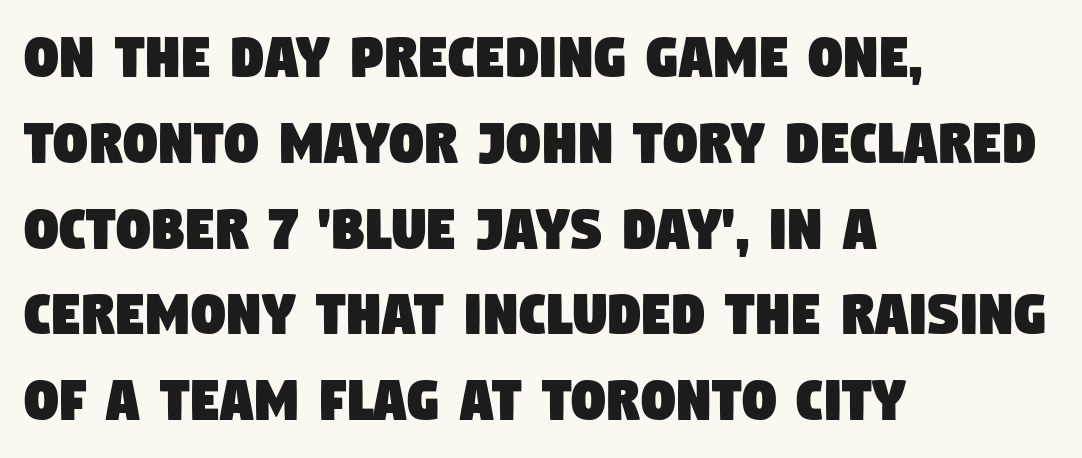
Caption: multi-line text, flush left, ragged right. The words here are not underlined. Spacing verdict: proportional, widths tailored to each character. Look at the bottom of the vertical strokes: they stop flat, with no serifs. There is no visible air inserted between adjacent glyphs.
